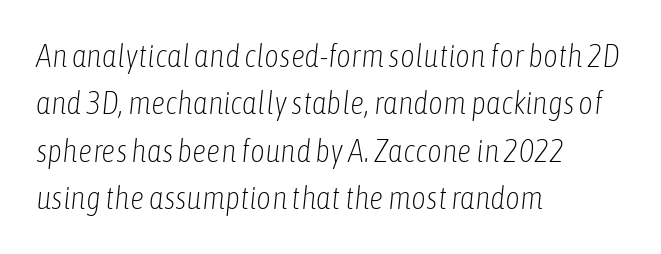
Character widths vary here, with narrow letters taking less room than wide ones. Descenders hang freely into open space. Quick note: interline space is typical. Each stroke keeps to a modest, everyday thickness or less. The passage is arranged the way most books set body copy — flush left. The tracking reads as untouched default to a designer's eye.
